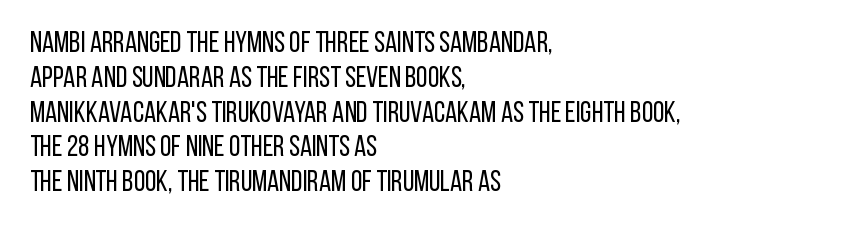
No word sits above an underline. Weight: not bold — regular or lighter. Quick note: not italic, upright. A student would call this left alignment; a typographer would say flush left, rag right. A typesetter would call this proportional, since set widths differ per character.
